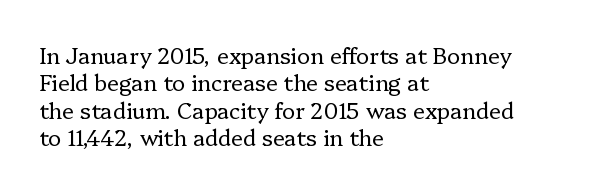
The image shows 22 px text type, upright; set left-aligned, line spacing 1.24x, normal letter spacing, not underlined.
